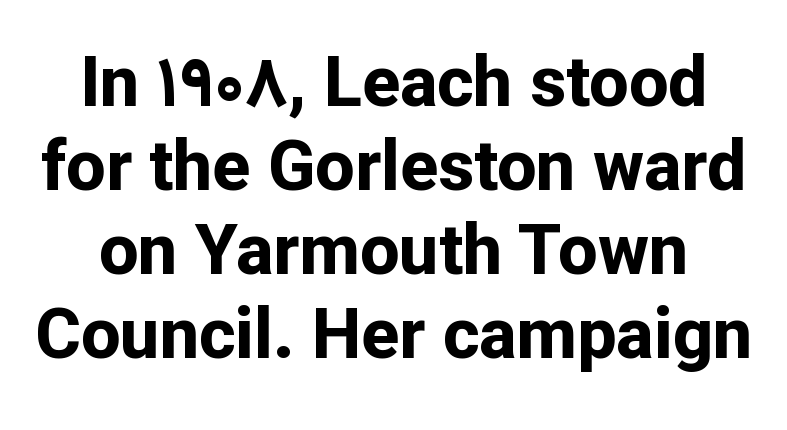
{"serif": "no", "italic": "no", "bold": "yes", "weight": "bold", "width": "normal", "stroke_contrast": "low", "x_height": "medium", "monospaced": "no", "underline": "no", "line_spacing_ratio": 1.2, "letter_spacing": "normal", "letter_spacing_em": 0.0, "glyph_px": 70}
